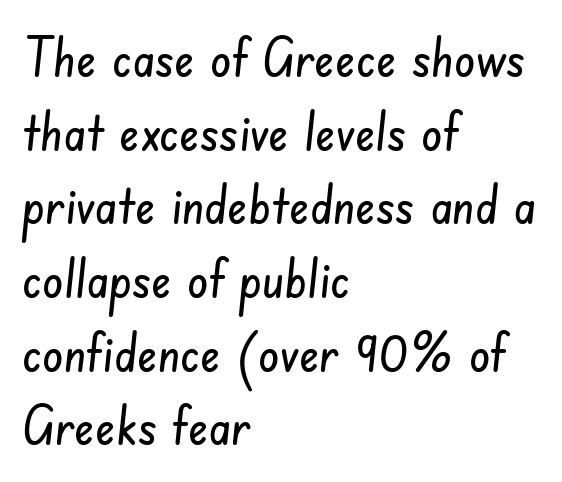
The image shows 53 px condensed sans-serif type; set left-aligned, normal line spacing (1.39x), normal letter spacing, not underlined; low stroke contrast and a small x-height.
